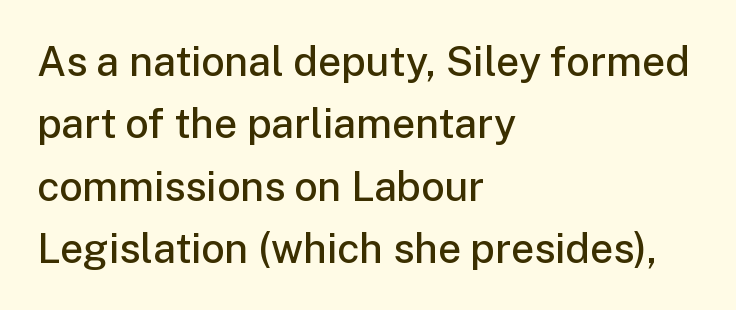
The passage shown is typeset with a sans-serif family. Posture: vertical. Observe the ordinary spacing: letters are neighbours, not strangers. Where is the straight margin? On the left.
